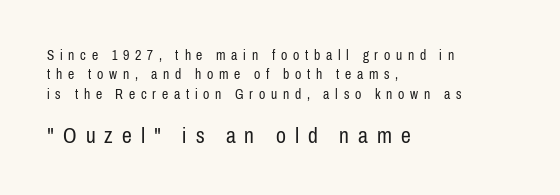
The image shows 22 px text type, upright; set left-aligned, normal line spacing (1.38x), unusually wide letter spacing (+0.41 em), not underlined; the second (bottom) block is 1.57x larger.
